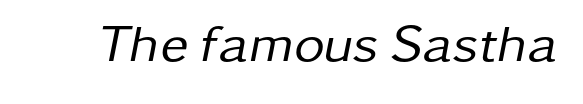
The strokes carry an ordinary text weight at most. The words here are not underlined. The letters advance in unequal steps, a hallmark of proportional type. Glyph-to-glyph distance matches everyday printed text. The text carries the slant typical of an italic or oblique font.
